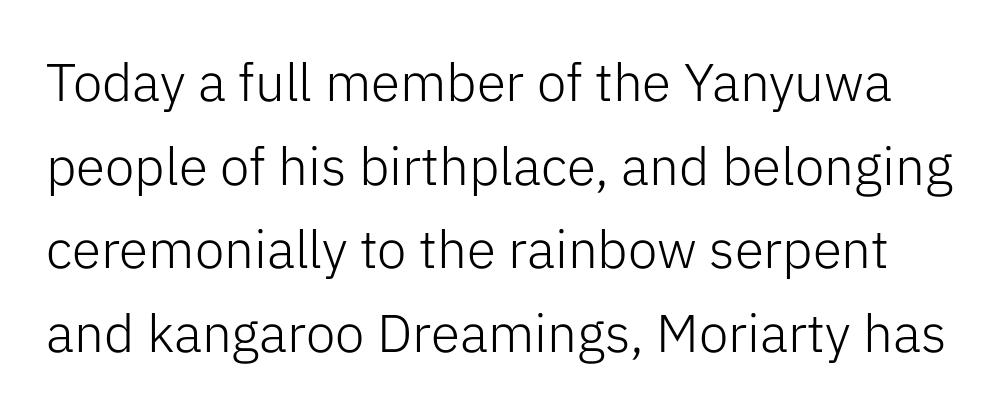
Unlike a traditional serif, this face leaves its strokes unadorned. Stems here are at most as thick as an everyday book face. Compared with typical paragraphs, the rows here are spaced about the same. The glyphs are unaccompanied by any horizontal stroke below them. Do the letters lean? They stand straight.
